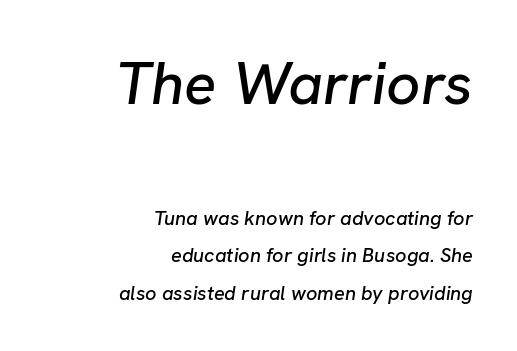
Q: Is the text italic (slanted)? A: Yes, it leans right by about 8 degrees.
Q: Is the text underlined? A: No.
Q: How is the paragraph aligned? A: Right-aligned.
Q: Is the spacing between letters normal or unusually wide? A: Normal.
Q: Which block of text is set in a larger size, the first (top) or the second (bottom)? A: The first (top) one.
Q: Width (condensed, normal, or wide)? A: Normal.
Q: Stroke contrast? A: Low.
Q: x-height? A: Medium.
Q: Monospaced? A: No.
